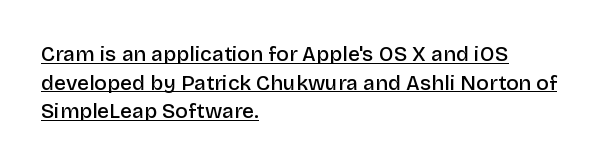
The image shows 21 px text type, upright; set left-aligned, normal line spacing (1.36x), normal letter spacing, underlined.
